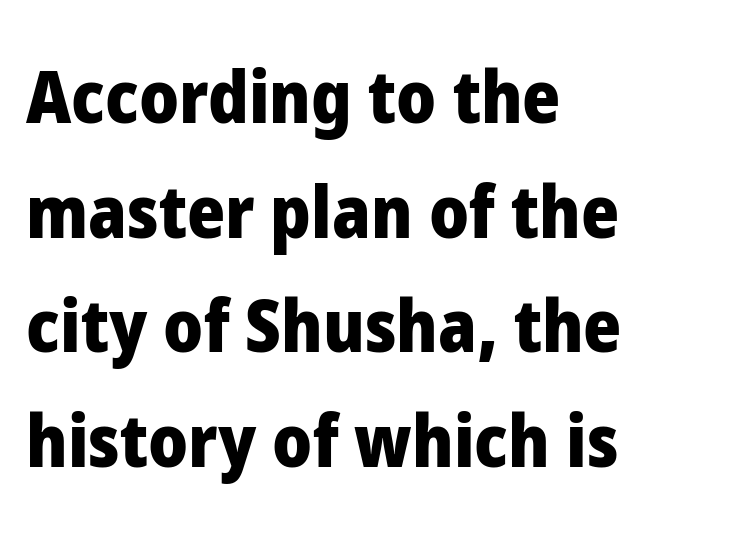
Q: Is the text bold? A: Yes.
Q: Is the text italic (slanted)? A: No, it is upright.
Q: Is the typeface a serif or a sans-serif typeface? A: Sans-serif.
Q: Is the text underlined? A: No.
Q: How is the paragraph aligned? A: Left-aligned.
Q: Is the spacing between letters normal or unusually wide? A: Normal.
Q: Is the spacing between lines tight, normal or loose? A: Normal.
Q: Width (condensed, normal, or wide)? A: Normal.
Q: Stroke contrast? A: Low.
Q: x-height? A: Medium.
Q: Monospaced? A: No.
